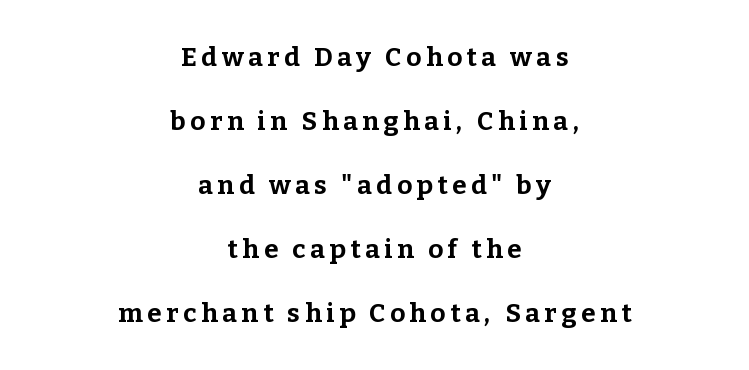
The image shows 26 px bold type, upright; set centered, loose line spacing (2.46x), not underlined.
